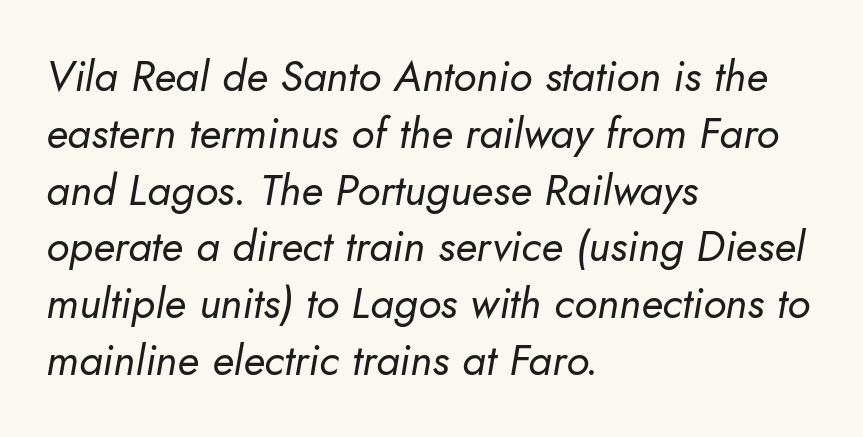
Is the letter spacing exaggerated? No — it looks like the ordinary default. The strip under each line holds only bare page. Italic? Definitely — the glyphs are oblique. A typesetter would call this proportional, since set widths differ per character. Baseline-to-baseline distance is the conventional proportion of letter height. The strokes are not fattened; the text isn't bold.
